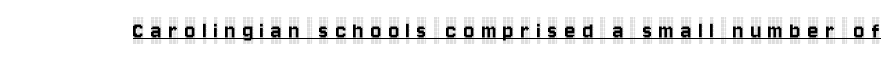
{"italic": "no", "underline": "yes", "letter_spacing": "wide", "letter_spacing_em": 0.28, "glyph_px": 25}
